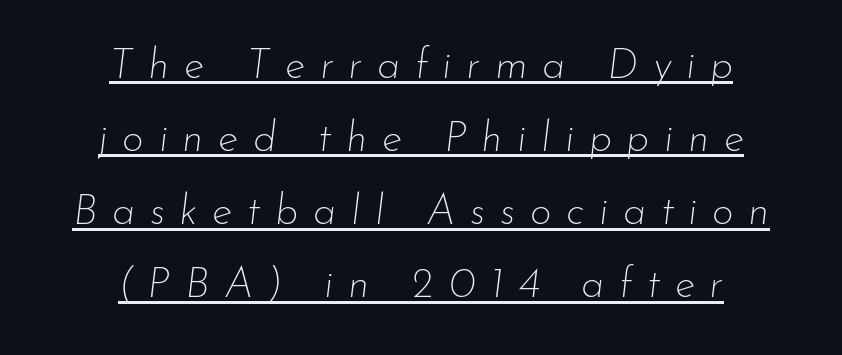
Italic? Definitely — the glyphs are oblique. You could only call the tracking loose — the letters float apart. Weight: not bold — regular or lighter. The string is rendered with underlining switched on. The passage shown is typed in a proportional face where columns would drift.
